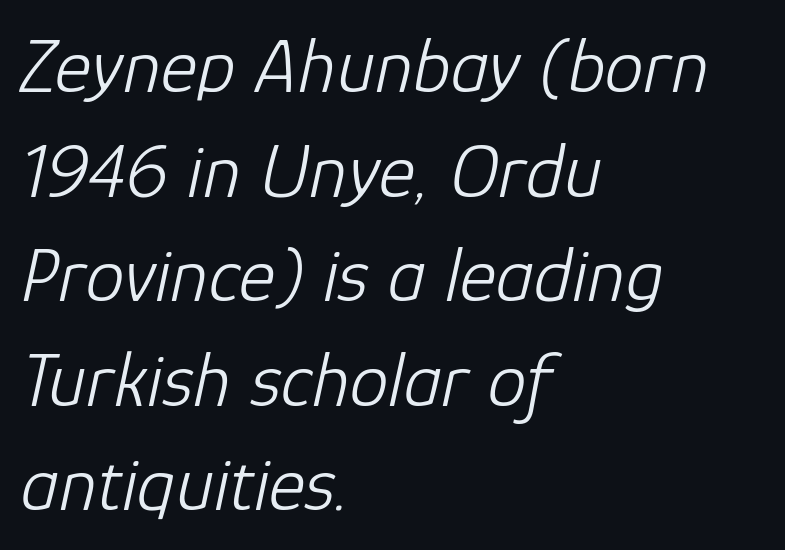
Q: Is the text bold? A: No.
Q: Is the text italic (slanted)? A: Yes, it leans right by about 12 degrees.
Q: Is the text underlined? A: No.
Q: How is the paragraph aligned? A: Left-aligned.
Q: Is the spacing between letters normal or unusually wide? A: Normal.
Q: Is the spacing between lines tight, normal or loose? A: Normal.
Q: Width (condensed, normal, or wide)? A: Normal.
Q: Stroke contrast? A: Low.
Q: x-height? A: Medium.
Q: Monospaced? A: No.
